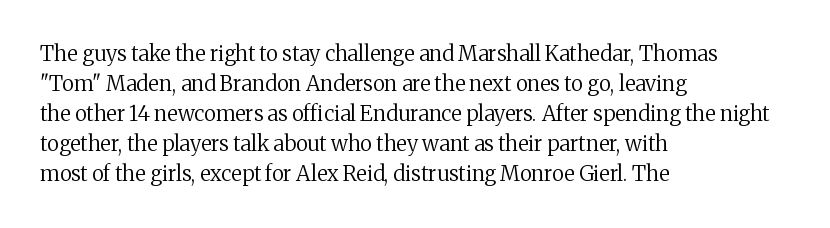
The image shows 21 px text type, upright; set left-aligned, normal line spacing (1.43x), normal letter spacing, not underlined.
